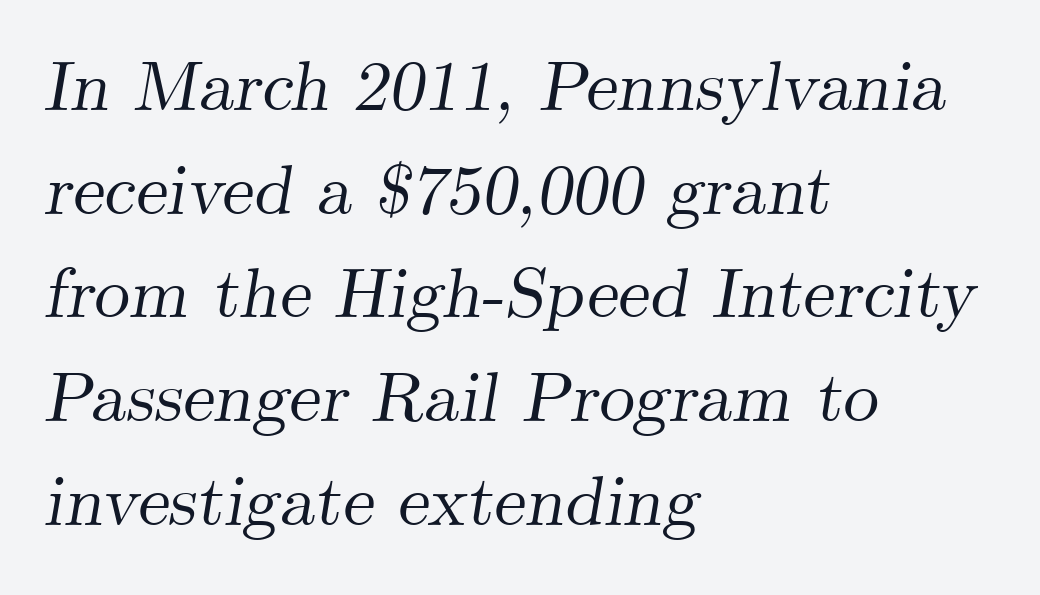
Layout note: lines flush left. Compared with typical body copy, the letter spacing here is the same. Letterform terminals end in serifs throughout the passage. Glance below the letters and you will spot only blank space. Does the leading feel generous? No, just average. Varying glyph widths throughout — classic text-font behaviour.
